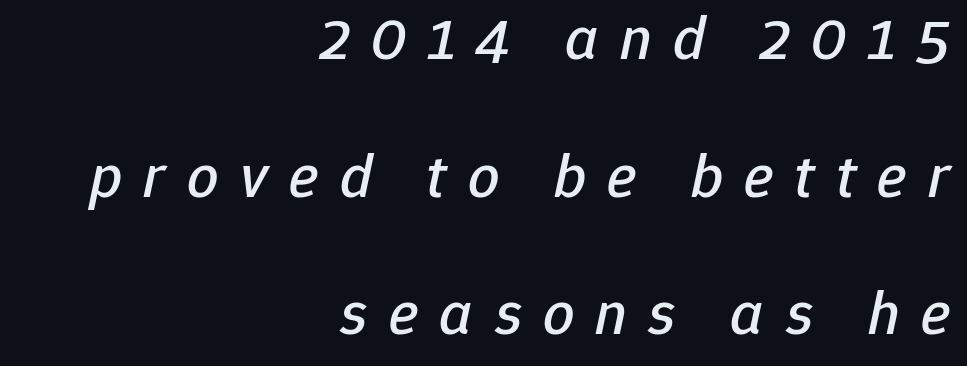
The lines are quadded right. The letters are slanted; this is an italic face. Looks like regular typesetting: each glyph gets only the width it needs. Honestly, there is no underline to notice here at all. If you measured baseline to baseline, you'd find a long distance.
